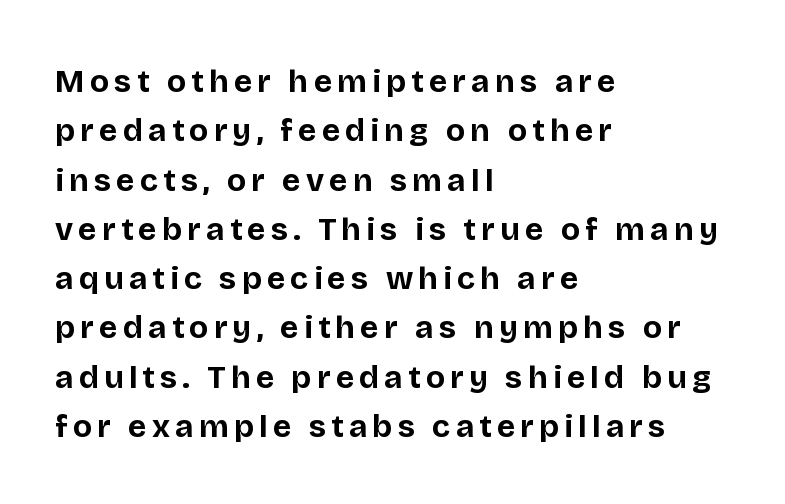
Q: Is the text bold? A: Yes.
Q: Is the text italic (slanted)? A: No, it is upright.
Q: Is the typeface a serif or a sans-serif typeface? A: Sans-serif.
Q: Is the text underlined? A: No.
Q: How is the paragraph aligned? A: Left-aligned.
Q: Is the spacing between lines tight, normal or loose? A: Normal.
Q: Width (condensed, normal, or wide)? A: Normal.
Q: Stroke contrast? A: Low.
Q: x-height? A: Large.
Q: Monospaced? A: No.
